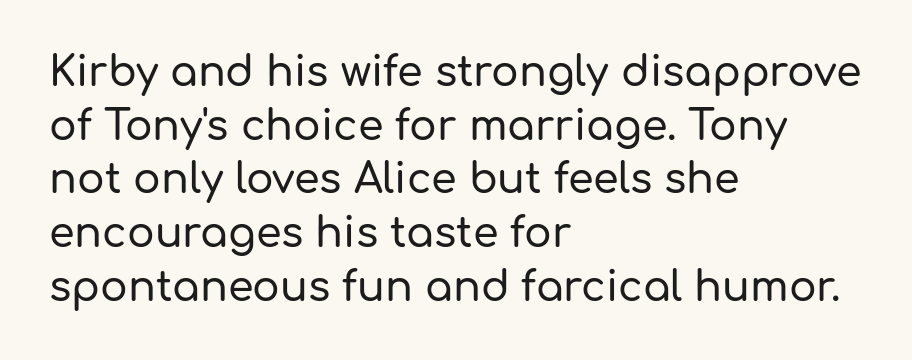
The letters advance in unequal steps, a hallmark of proportional type. The lines in this sample share a left origin and differ only in where they stop. Vertical strokes here are truly vertical. The lines sit at an ordinary, default distance from one another.
